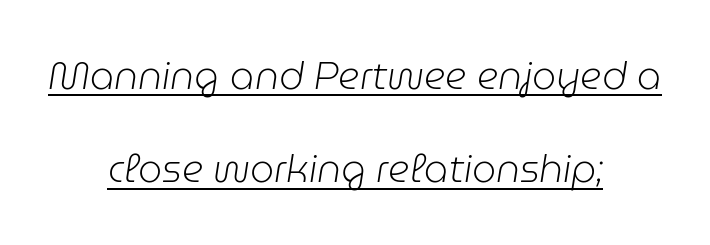
Q: Is the text bold? A: No.
Q: Is the text italic (slanted)? A: Yes, it leans right by about 9 degrees.
Q: Is the text underlined? A: Yes.
Q: How is the paragraph aligned? A: Centered.
Q: Is the spacing between letters normal or unusually wide? A: Normal.
Q: Is the spacing between lines tight, normal or loose? A: Loose.
Q: Width (condensed, normal, or wide)? A: Normal.
Q: Stroke contrast? A: Low.
Q: x-height? A: Medium.
Q: Monospaced? A: No.
